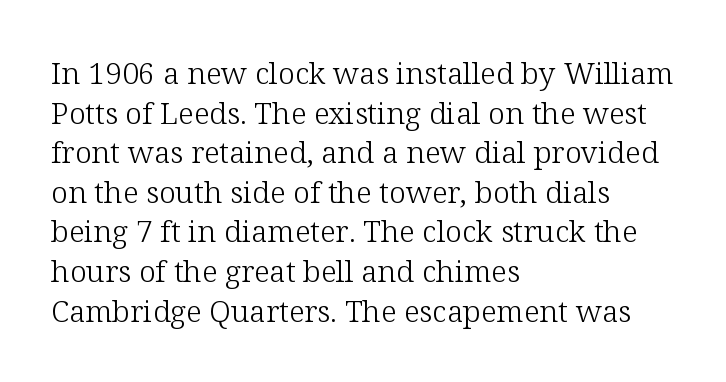
The image shows 30 px light serif type, upright; set left-aligned, normal line spacing (1.32x), normal letter spacing, not underlined; low stroke contrast and a medium x-height.
